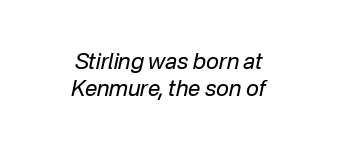
{"italic": "yes", "lean": "right", "slant_degrees": 12, "bold": "no", "underline": "no", "align": "center", "line_spacing": "normal", "line_spacing_ratio": 1.25, "letter_spacing": "normal", "letter_spacing_em": 0.0, "glyph_px": 22}
